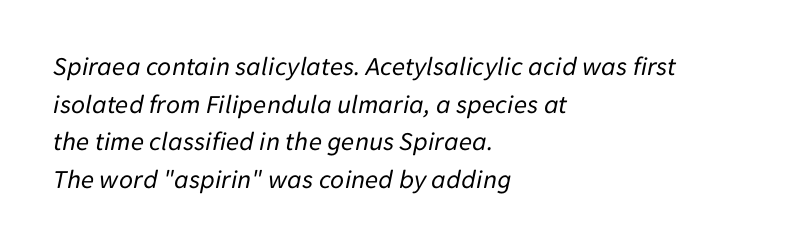
Vertically, the passage feels balanced, rows spaced as you'd expect. Leftover space on each line is placed entirely after the last word. Looking at the ascenders, they clearly lean. Compared with a typical body face, this is equally light or lighter still. Plain, unruled lines of type. Is the letter spacing exaggerated? No — it looks like the ordinary default.
